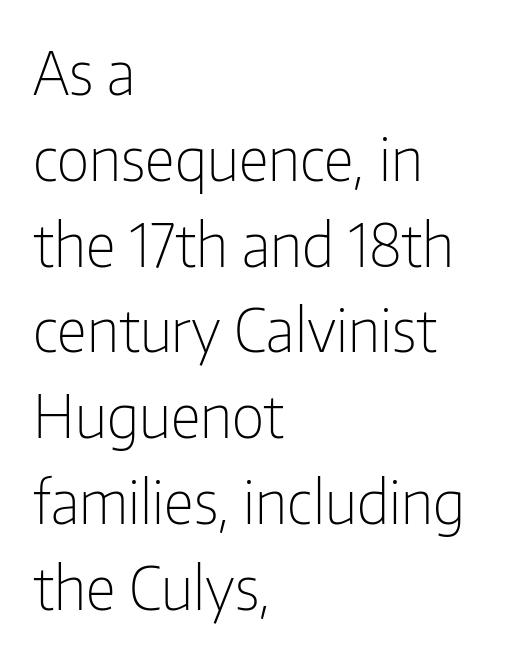
{"serif": "no", "italic": "no", "bold": "no", "weight": "light", "width": "condensed", "stroke_contrast": "low", "x_height": "medium", "monospaced": "no", "underline": "no", "align": "left", "line_spacing": "normal", "line_spacing_ratio": 1.43, "letter_spacing": "normal", "letter_spacing_em": 0.0, "glyph_px": 60}
